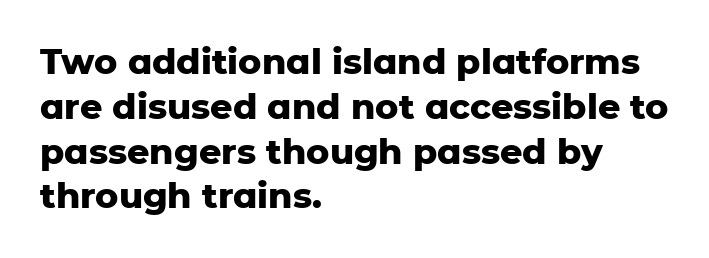
The image shows 35 px heavy sans-serif type, upright; set left-aligned, normal line spacing (1.28x), normal letter spacing, not underlined; low stroke contrast and a medium x-height.
